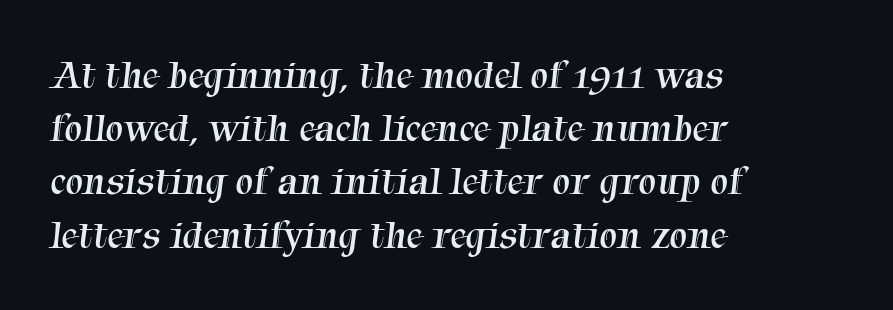
{"serif": "yes", "bold": "no", "weight": "regular", "width": "normal", "stroke_contrast": "medium", "x_height": "medium", "monospaced": "no", "underline": "no", "align": "left", "line_spacing": "normal", "line_spacing_ratio": 1.33, "letter_spacing": "normal", "letter_spacing_em": 0.0, "glyph_px": 40}
